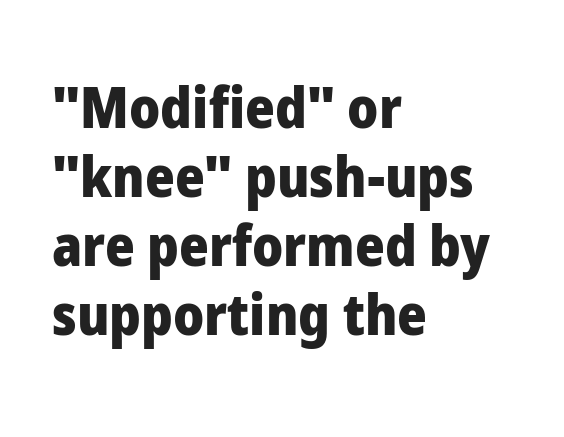
Q: Is the text bold? A: Yes.
Q: Is the text italic (slanted)? A: No, it is upright.
Q: Is the typeface a serif or a sans-serif typeface? A: Sans-serif.
Q: Is the text underlined? A: No.
Q: How is the paragraph aligned? A: Left-aligned.
Q: Is the spacing between letters normal or unusually wide? A: Normal.
Q: Width (condensed, normal, or wide)? A: Normal.
Q: Stroke contrast? A: Low.
Q: x-height? A: Medium.
Q: Monospaced? A: No.
